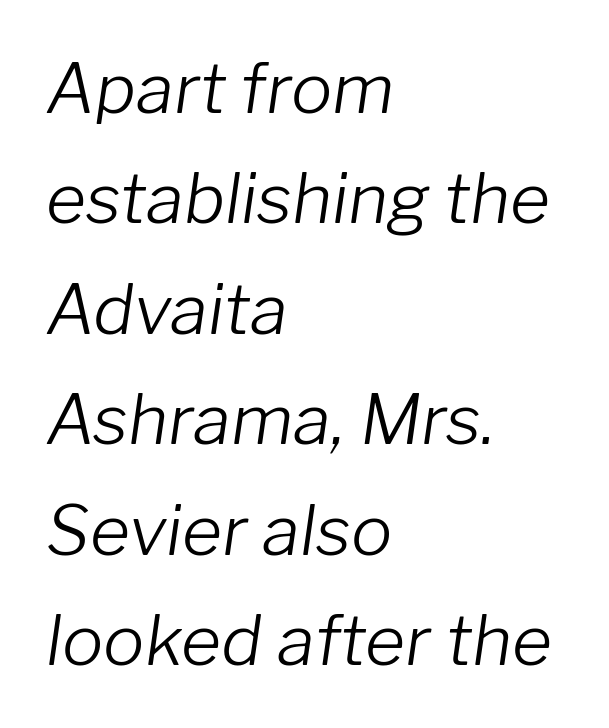
Q: Is the text bold? A: No.
Q: Is the text italic (slanted)? A: Yes, it leans right by about 8 degrees.
Q: Is the text underlined? A: No.
Q: How is the paragraph aligned? A: Left-aligned.
Q: Is the spacing between letters normal or unusually wide? A: Normal.
Q: Is the spacing between lines tight, normal or loose? A: Normal.
Q: Width (condensed, normal, or wide)? A: Normal.
Q: Stroke contrast? A: Low.
Q: x-height? A: Medium.
Q: Monospaced? A: No.
